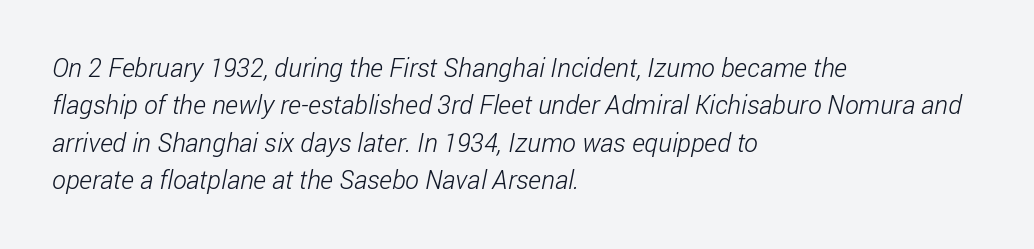
Q: Is the text bold? A: No.
Q: Is the text underlined? A: No.
Q: How is the paragraph aligned? A: Left-aligned.
Q: Is the spacing between letters normal or unusually wide? A: Normal.
Q: Is the spacing between lines tight, normal or loose? A: Normal.
